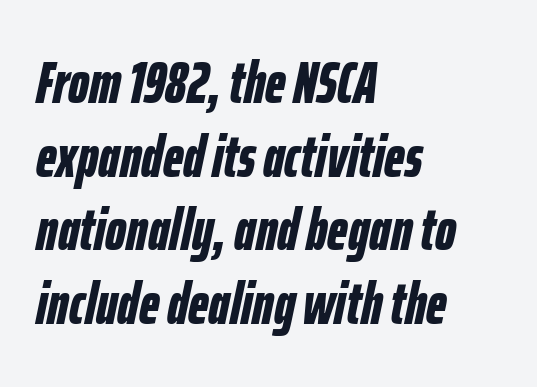
Q: Is the text bold? A: Yes.
Q: Is the text italic (slanted)? A: Yes, it leans right by about 12 degrees.
Q: Is the text underlined? A: No.
Q: How is the paragraph aligned? A: Left-aligned.
Q: Is the spacing between letters normal or unusually wide? A: Normal.
Q: Is the spacing between lines tight, normal or loose? A: Normal.
Q: Width (condensed, normal, or wide)? A: Condensed.
Q: Stroke contrast? A: Low.
Q: x-height? A: Medium.
Q: Monospaced? A: No.
